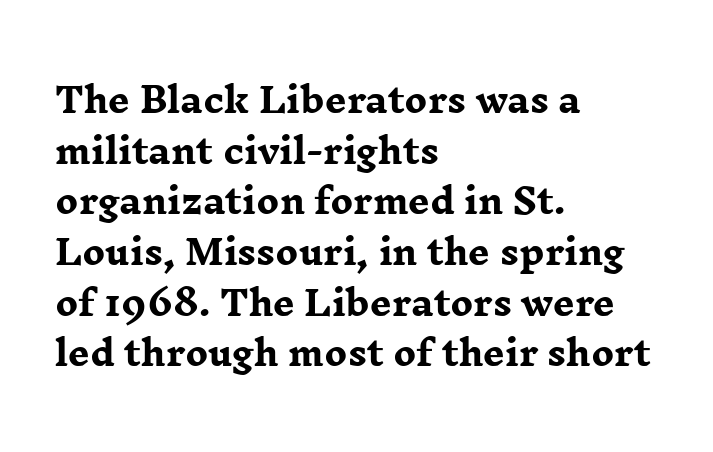
Q: Is the text bold? A: Yes.
Q: Is the text italic (slanted)? A: No, it is upright.
Q: Is the typeface a serif or a sans-serif typeface? A: Serif.
Q: Is the text underlined? A: No.
Q: How is the paragraph aligned? A: Left-aligned.
Q: Is the spacing between letters normal or unusually wide? A: Normal.
Q: Is the spacing between lines tight, normal or loose? A: Normal.
Q: Width (condensed, normal, or wide)? A: Wide.
Q: Stroke contrast? A: Low.
Q: x-height? A: Medium.
Q: Monospaced? A: No.
